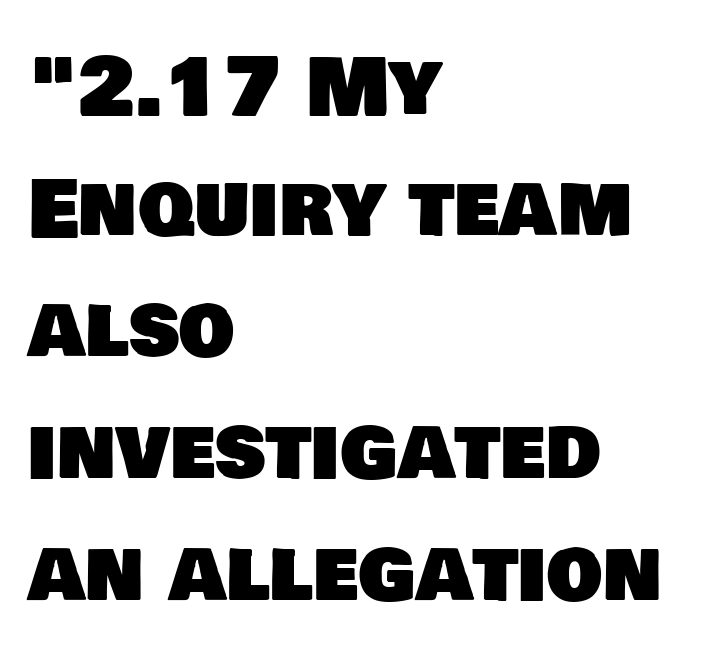
Notice how the passage keeps a crisp vertical edge on the left only. Varying glyph widths throughout — classic text-font behaviour. The baseline area is clear. The typeface chosen for these lines omits serifs. Characters follow at the spacing the type designer built in.
